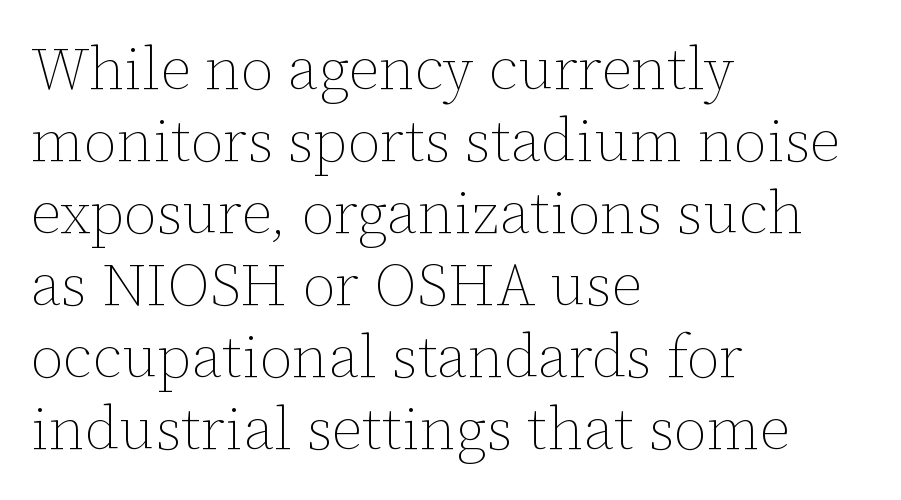
Just letters on the line, the space beneath them empty. The setting favours the left margin, as ordinary paragraphs usually do. This is the regular roman posture of the typeface. You could not count columns in this text — the font is proportionally spaced.
